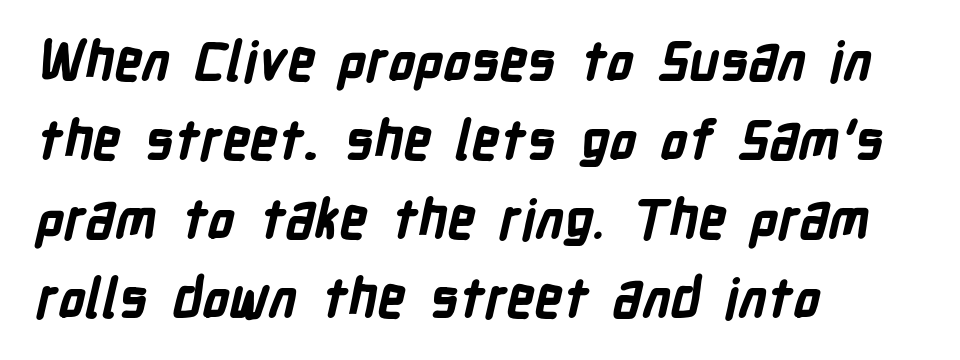
Q: Is the text bold? A: Yes.
Q: Is the typeface a serif or a sans-serif typeface? A: Sans-serif.
Q: Is the text underlined? A: No.
Q: How is the paragraph aligned? A: Left-aligned.
Q: Is the spacing between letters normal or unusually wide? A: Normal.
Q: Is the spacing between lines tight, normal or loose? A: Normal.
Q: Width (condensed, normal, or wide)? A: Condensed.
Q: Stroke contrast? A: Low.
Q: x-height? A: Medium.
Q: Monospaced? A: No.
